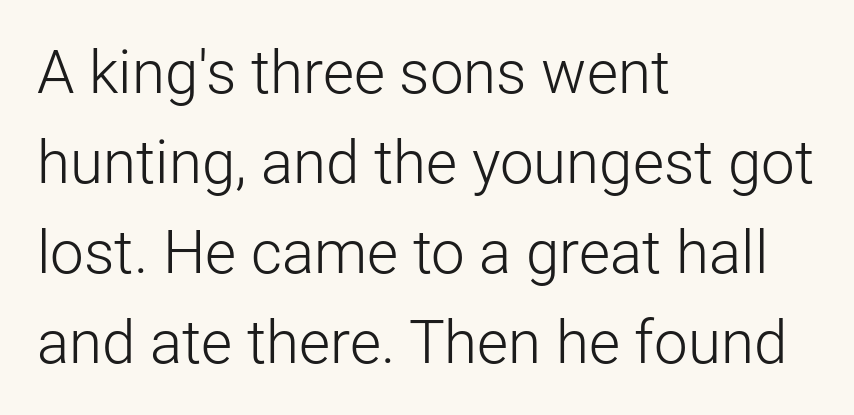
{"serif": "no", "italic": "no", "bold": "no", "weight": "light", "width": "normal", "stroke_contrast": "low", "x_height": "medium", "monospaced": "no", "underline": "no", "align": "left", "line_spacing": "normal", "line_spacing_ratio": 1.5, "letter_spacing": "normal", "letter_spacing_em": 0.0, "glyph_px": 60}
